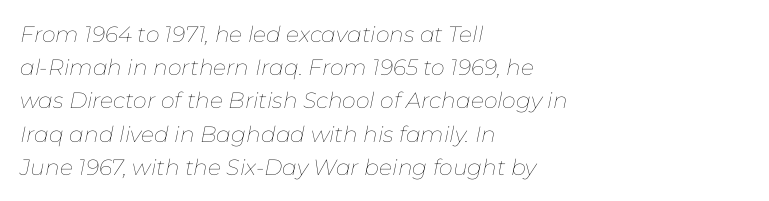
{"italic": "yes", "lean": "right", "slant_degrees": 11, "bold": "no", "underline": "no", "align": "left", "line_spacing": "normal", "line_spacing_ratio": 1.51, "letter_spacing": "normal", "letter_spacing_em": 0.0, "glyph_px": 22}
